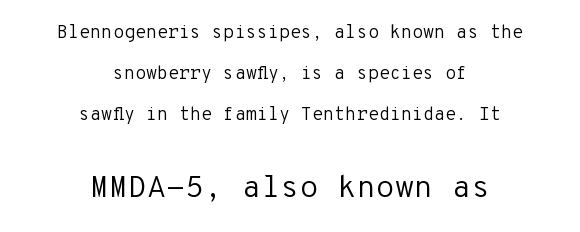
The whitespace from short lines is split evenly between both sides. The face used here is rendered with its standard letterfit. Do the letters lean? They stand straight. The space between consecutive lines is lavish. Here the designer chose a console-style face with uniform glyph widths.
